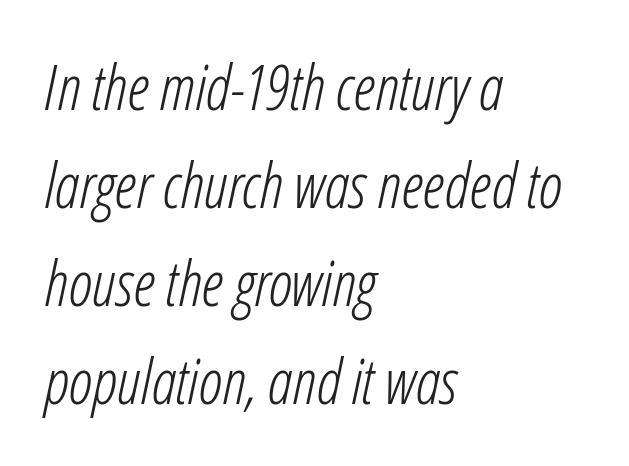
This is oblique type, the kind used for emphasis or titles. The rendering uses natural spacing where letterforms have individual widths. Reading down the block, your eye returns to a fixed left position each line. The vertical gap from one line to the next is medium.
